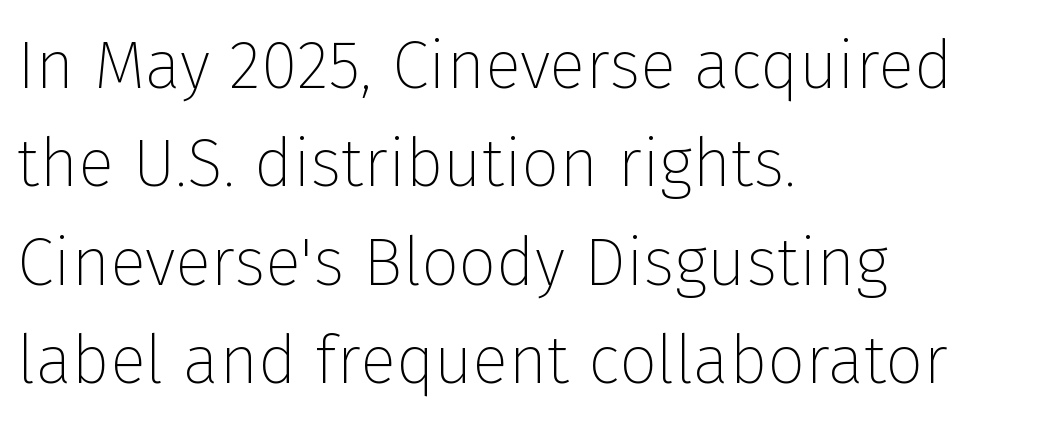
The image shows 67 px thin sans-serif type, upright; set left-aligned, normal line spacing (1.47x), normal letter spacing, not underlined; low stroke contrast and a medium x-height.
